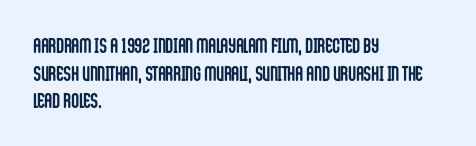
The image shows 21 px bold type, upright; set left-aligned, normal line spacing (1.31x), normal letter spacing, not underlined.
